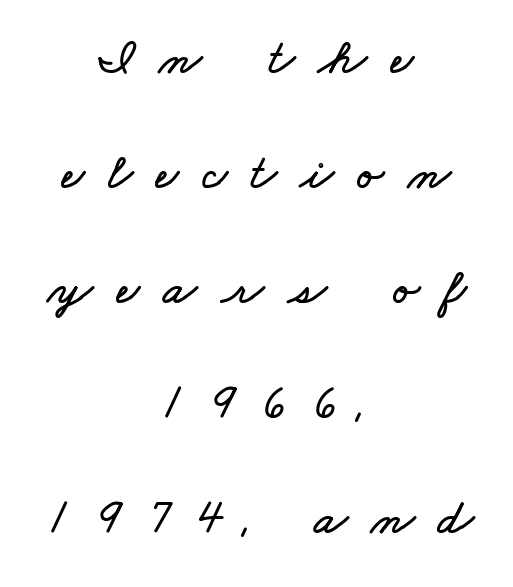
Q: Is the text underlined? A: No.
Q: How is the paragraph aligned? A: Centered.
Q: Is the spacing between letters normal or unusually wide? A: Unusually wide.
Q: Is the spacing between lines tight, normal or loose? A: Loose.
Q: Width (condensed, normal, or wide)? A: Wide.
Q: Stroke contrast? A: Low.
Q: x-height? A: Small.
Q: Monospaced? A: No.
